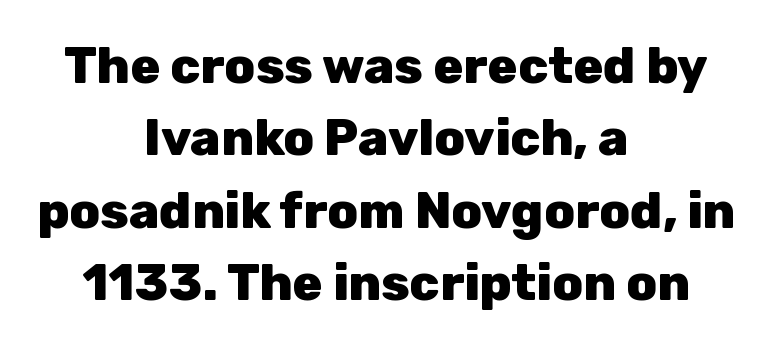
Q: Is the text bold? A: Yes.
Q: Is the text italic (slanted)? A: No, it is upright.
Q: Is the typeface a serif or a sans-serif typeface? A: Sans-serif.
Q: Is the text underlined? A: No.
Q: How is the paragraph aligned? A: Centered.
Q: Is the spacing between letters normal or unusually wide? A: Normal.
Q: Is the spacing between lines tight, normal or loose? A: Normal.
Q: Width (condensed, normal, or wide)? A: Normal.
Q: Stroke contrast? A: Low.
Q: x-height? A: Medium.
Q: Monospaced? A: No.
